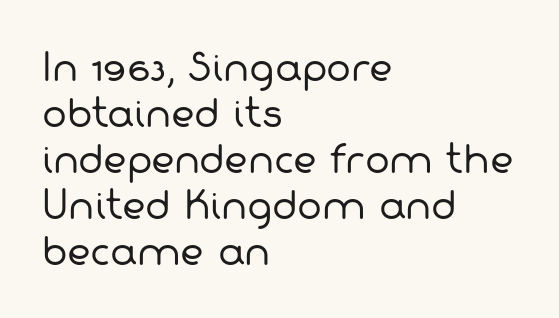
{"serif": "no", "bold": "no", "weight": "regular", "width": "normal", "stroke_contrast": "low", "x_height": "medium", "monospaced": "no", "underline": "no", "align": "left", "line_spacing_ratio": 1.24, "letter_spacing": "normal", "letter_spacing_em": 0.0, "glyph_px": 37}
